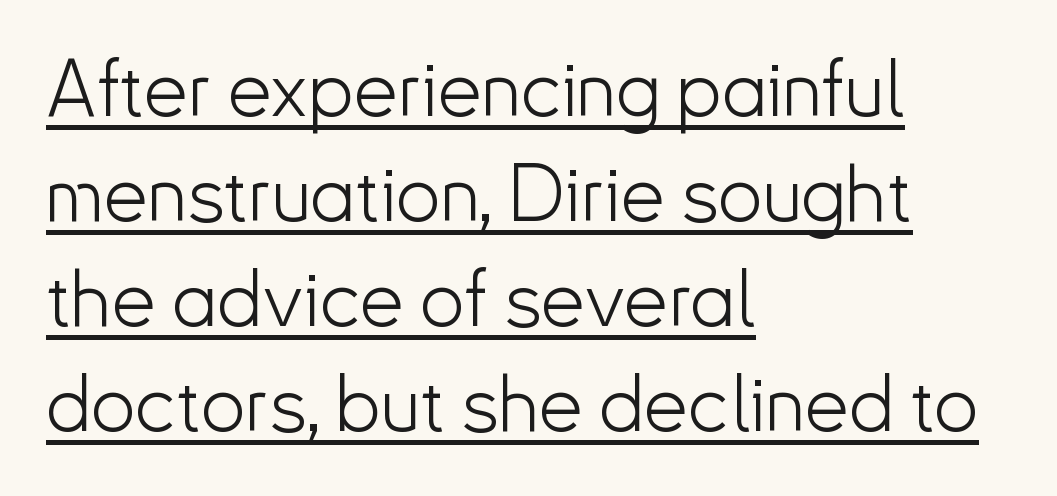
The image shows 79 px light sans-serif type, upright; set left-aligned, normal line spacing (1.33x), normal letter spacing, underlined; low stroke contrast and a small x-height.
